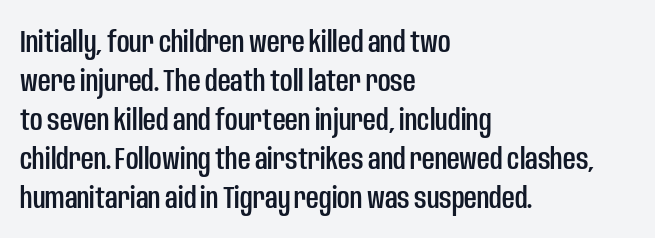
The image shows 31 px condensed sans-serif type, upright; set left-aligned, normal line spacing (1.26x), normal letter spacing, not underlined; low stroke contrast and a large x-height.
